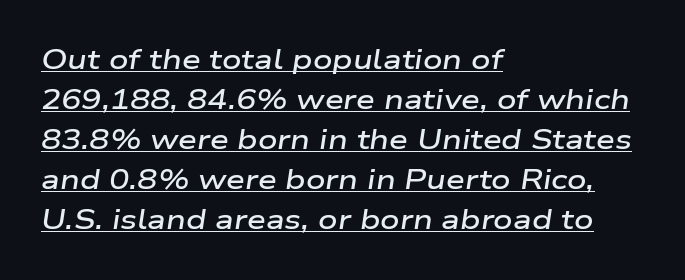
Q: Is the text bold? A: Semi-bold.
Q: Is the text italic (slanted)? A: Yes, it leans right by about 9 degrees.
Q: Is the text underlined? A: Yes.
Q: How is the paragraph aligned? A: Left-aligned.
Q: Is the spacing between letters normal or unusually wide? A: Normal.
Q: Is the spacing between lines tight, normal or loose? A: Normal.
